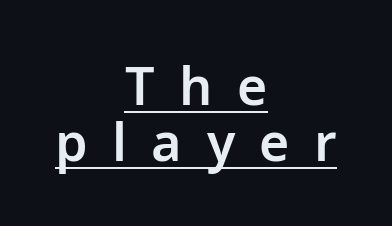
The image shows 52 px sans-serif type, upright; set centered, tight line spacing (1.07x), unusually wide letter spacing (+0.47 em), underlined; low stroke contrast and a medium x-height.
